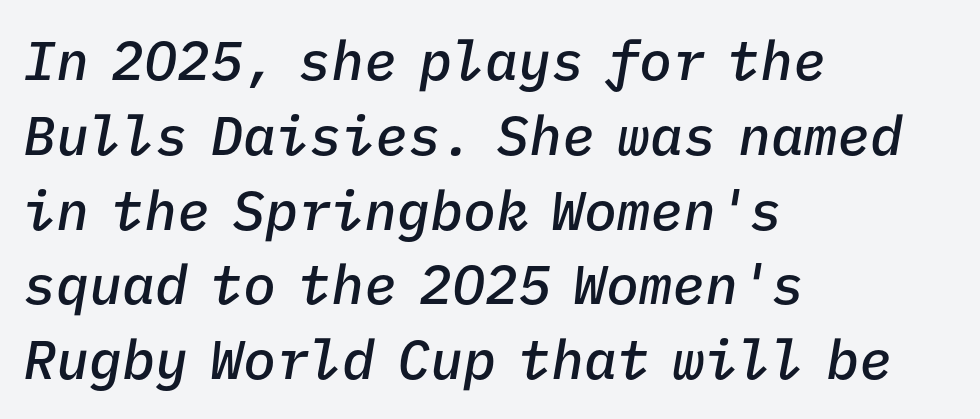
Q: Is the text bold? A: Semi-bold.
Q: Is the text italic (slanted)? A: Yes, it leans right by about 9 degrees.
Q: Is the text underlined? A: No.
Q: How is the paragraph aligned? A: Left-aligned.
Q: Is the spacing between letters normal or unusually wide? A: Normal.
Q: Is the spacing between lines tight, normal or loose? A: Normal.
Q: Width (condensed, normal, or wide)? A: Normal.
Q: Stroke contrast? A: Low.
Q: x-height? A: Medium.
Q: Monospaced? A: Yes.
